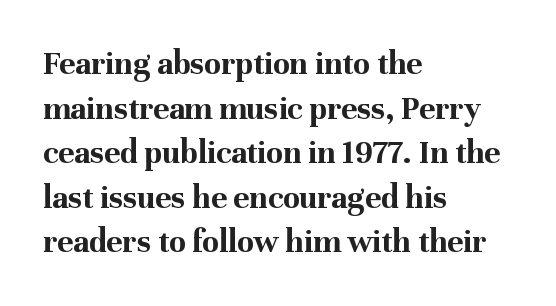
Q: Is the text bold? A: Yes.
Q: Is the text italic (slanted)? A: No, it is upright.
Q: Is the typeface a serif or a sans-serif typeface? A: Serif.
Q: Is the text underlined? A: No.
Q: How is the paragraph aligned? A: Left-aligned.
Q: Is the spacing between letters normal or unusually wide? A: Normal.
Q: Is the spacing between lines tight, normal or loose? A: Normal.
Q: Width (condensed, normal, or wide)? A: Normal.
Q: Stroke contrast? A: Medium.
Q: x-height? A: Medium.
Q: Monospaced? A: No.
